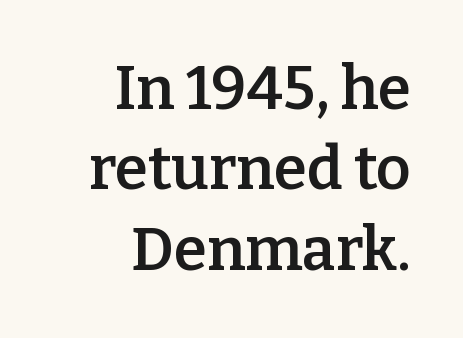
The paragraph has a hard right edge and a soft left edge. Slightly chunky letters — semibold, I'd say, not full bold. The passage shown has conventional tracking throughout. This sample keeps an unexceptional amount of space between lines.
